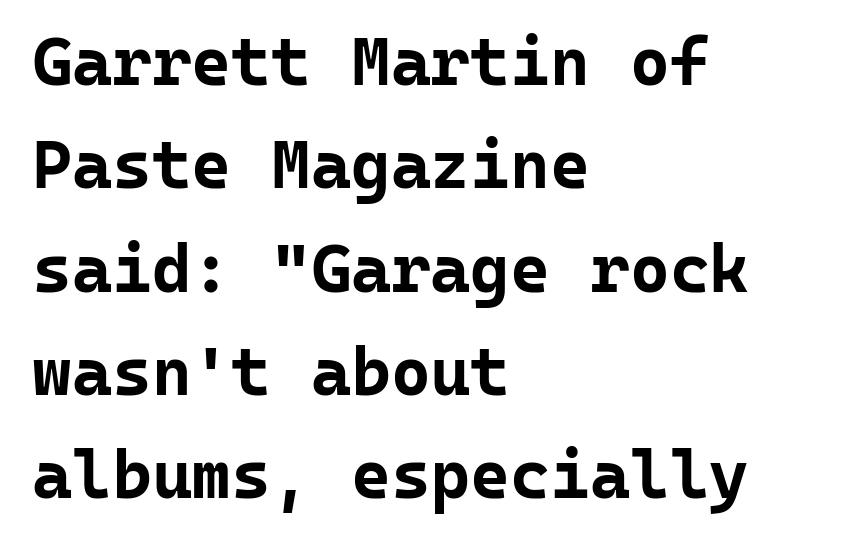
Q: Is the text bold? A: Yes.
Q: Is the text italic (slanted)? A: No, it is upright.
Q: Is the typeface a serif or a sans-serif typeface? A: Sans-serif.
Q: Is the text underlined? A: No.
Q: How is the paragraph aligned? A: Left-aligned.
Q: Is the spacing between letters normal or unusually wide? A: Normal.
Q: Is the spacing between lines tight, normal or loose? A: Normal.
Q: Width (condensed, normal, or wide)? A: Normal.
Q: Stroke contrast? A: Low.
Q: x-height? A: Medium.
Q: Monospaced? A: Yes.
